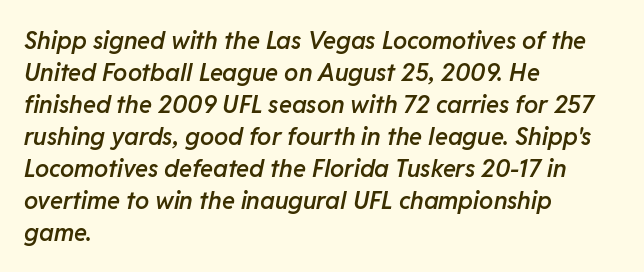
The image shows 24 px text type, italic (leaning right); set left-aligned, normal line spacing (1.33x), normal letter spacing, not underlined.
